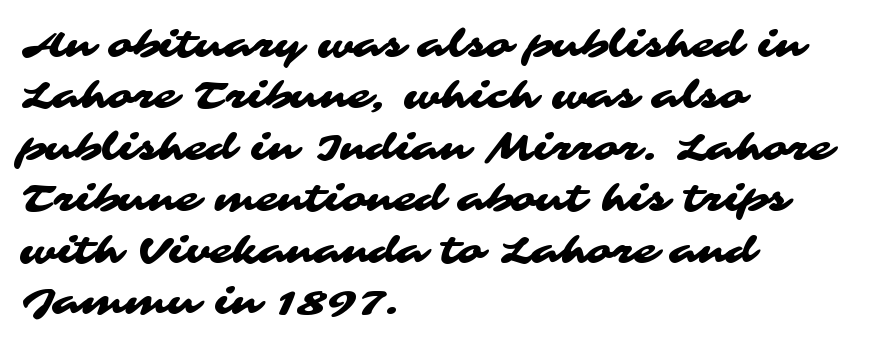
Q: Is the typeface a serif or a sans-serif typeface? A: Sans-serif.
Q: Is the text underlined? A: No.
Q: How is the paragraph aligned? A: Left-aligned.
Q: Is the spacing between letters normal or unusually wide? A: Normal.
Q: Is the spacing between lines tight, normal or loose? A: Normal.
Q: Width (condensed, normal, or wide)? A: Wide.
Q: Stroke contrast? A: Medium.
Q: x-height? A: Medium.
Q: Monospaced? A: No.
